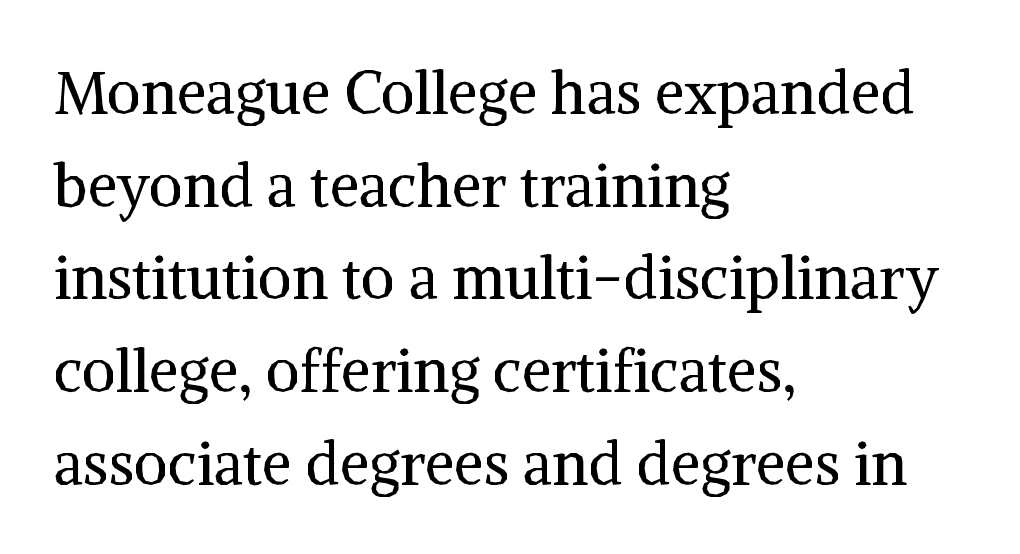
Q: Is the text bold? A: No.
Q: Is the text italic (slanted)? A: No, it is upright.
Q: Is the typeface a serif or a sans-serif typeface? A: Serif.
Q: Is the text underlined? A: No.
Q: How is the paragraph aligned? A: Left-aligned.
Q: Is the spacing between letters normal or unusually wide? A: Normal.
Q: Is the spacing between lines tight, normal or loose? A: Normal.
Q: Width (condensed, normal, or wide)? A: Normal.
Q: Stroke contrast? A: Medium.
Q: x-height? A: Medium.
Q: Monospaced? A: No.
